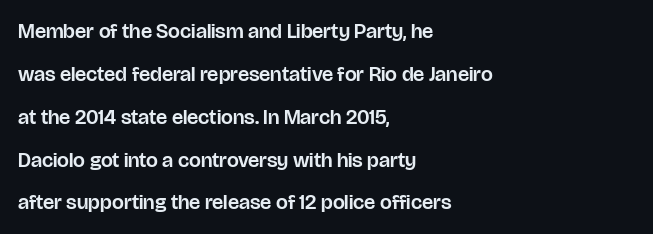
Look at the tracking — it's just the regular setting, nothing added. Successive baselines arrive slowly, with a big drop between each. A bare baseline throughout the passage. The lines are quadded left.
